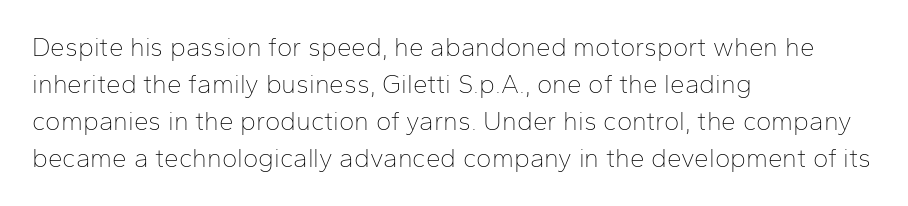
The image shows 26 px text type, upright; set left-aligned, normal line spacing (1.42x), normal letter spacing, not underlined.
